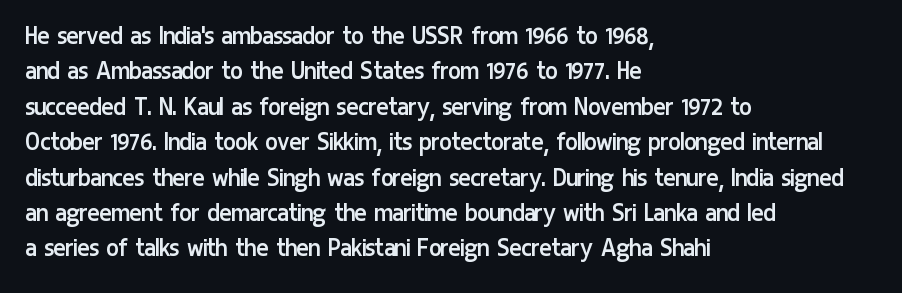
The image shows 29 px regular-weight, condensed sans-serif type, upright; set left-aligned, line spacing 1.22x, normal letter spacing, not underlined; low stroke contrast and a medium x-height.
